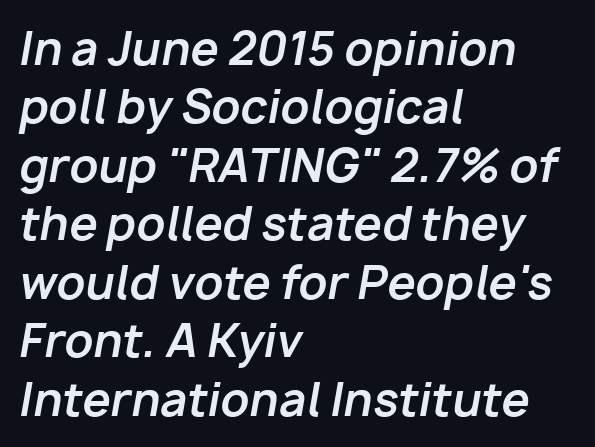
Q: Is the text bold? A: Yes.
Q: Is the text italic (slanted)? A: Yes, it leans right by about 10 degrees.
Q: Is the text underlined? A: No.
Q: How is the paragraph aligned? A: Left-aligned.
Q: Is the spacing between letters normal or unusually wide? A: Normal.
Q: Is the spacing between lines tight, normal or loose? A: Normal.
Q: Width (condensed, normal, or wide)? A: Normal.
Q: Stroke contrast? A: Low.
Q: x-height? A: Medium.
Q: Monospaced? A: No.
